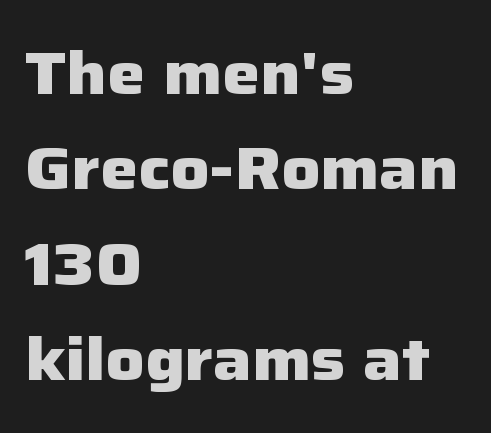
The image shows 60 px heavy sans-serif type, upright; set left-aligned, normal line spacing (1.59x), normal letter spacing, not underlined; low stroke contrast and a medium x-height.
